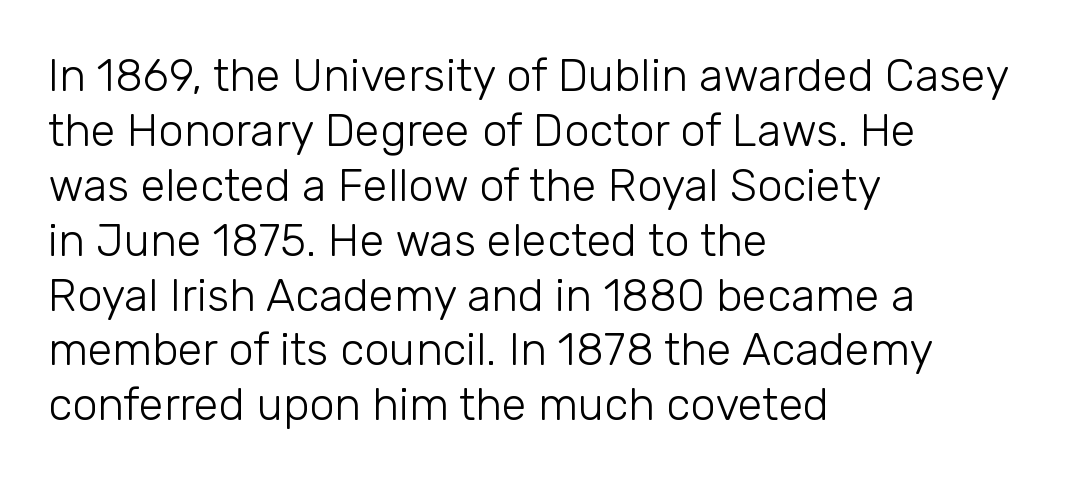
{"serif": "no", "italic": "no", "bold": "no", "weight": "light", "width": "normal", "stroke_contrast": "low", "x_height": "medium", "monospaced": "no", "underline": "no", "align": "left", "line_spacing_ratio": 1.22, "letter_spacing": "normal", "letter_spacing_em": 0.0, "glyph_px": 45}
